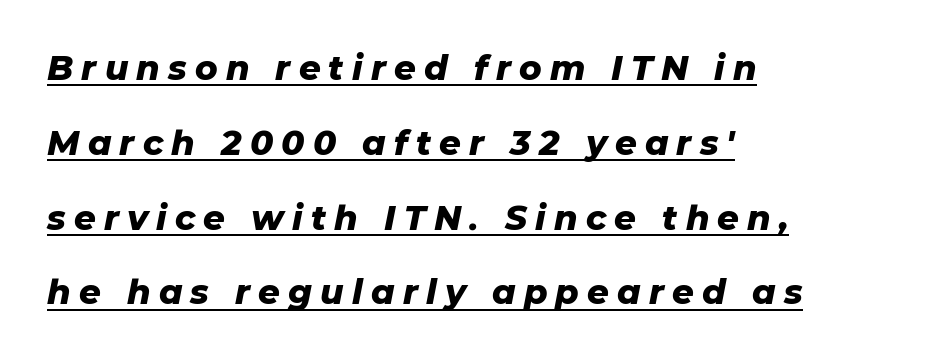
One glance says open: line gaps are wider than usual. Which margin do the lines hug? The left one — the right edge is uneven. These words are printed bold, with thick strokes throughout. The face used here has a pronounced slope to its letters. In designer terms, the underline attribute is active on this setting. Here the designer chose a conventional face with non-uniform glyph widths.
